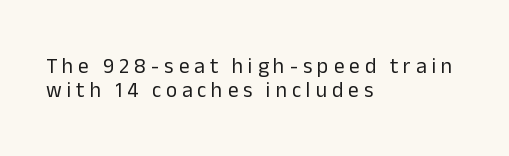
{"italic": "no", "bold": "no", "underline": "no", "align": "left", "line_spacing": "tight", "line_spacing_ratio": 1.13, "letter_spacing": "wide", "letter_spacing_em": 0.24, "glyph_px": 21}
